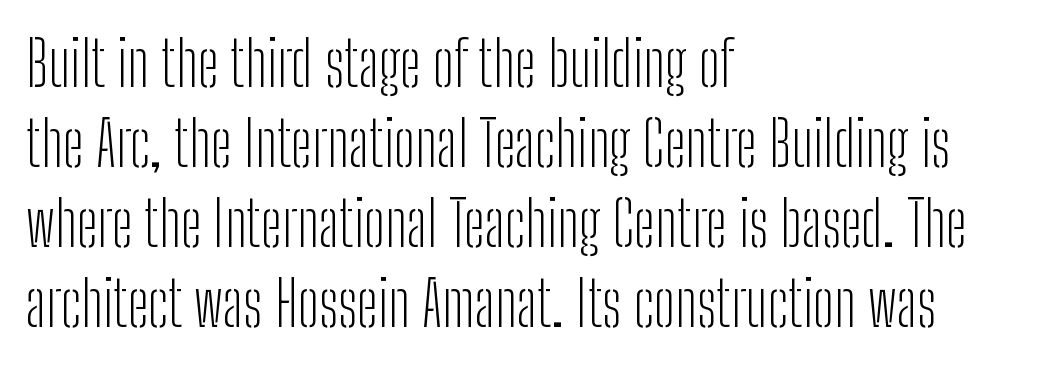
The image shows 62 px light, condensed sans-serif type, upright; set left-aligned, normal line spacing (1.29x), normal letter spacing, not underlined; low stroke contrast and a medium x-height.
